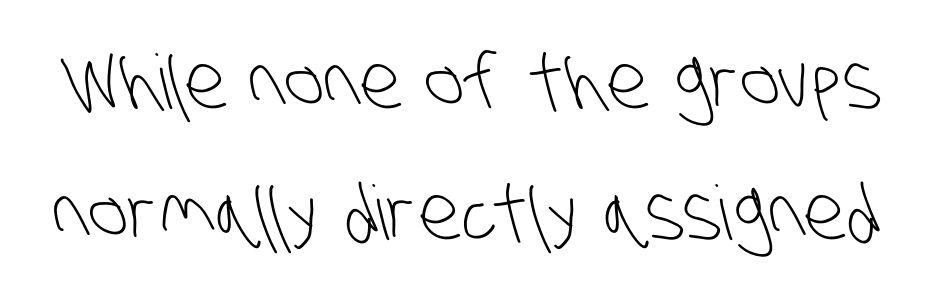
How are the letters spaced? Ordinarily, with no added tracking. Each row of text sits above clean, open space. Stroke terminals: plain, sans-serif. This is not heavy type; no bold has been used. Proportional: the letters do not fall into vertical columns.
